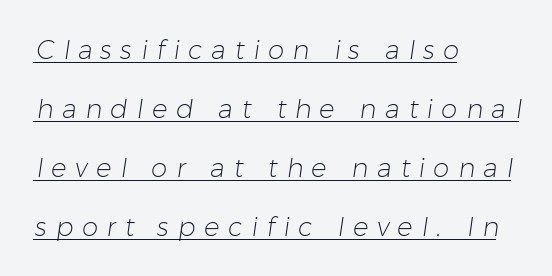
{"bold": "no", "underline": "yes", "align": "left", "line_spacing": "loose", "line_spacing_ratio": 2.27, "letter_spacing": "wide", "letter_spacing_em": 0.33, "glyph_px": 26}
